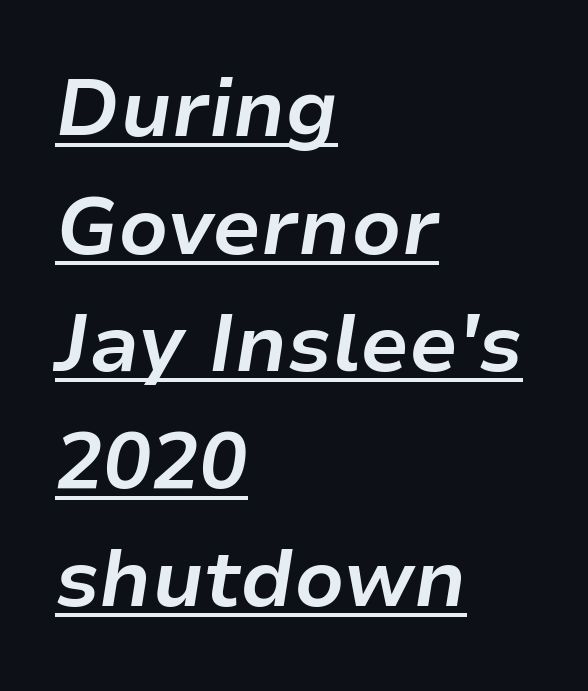
Q: Is the text bold? A: Yes.
Q: Is the text italic (slanted)? A: Yes, it leans right by about 9 degrees.
Q: Is the text underlined? A: Yes.
Q: How is the paragraph aligned? A: Left-aligned.
Q: Is the spacing between letters normal or unusually wide? A: Normal.
Q: Is the spacing between lines tight, normal or loose? A: Normal.
Q: Width (condensed, normal, or wide)? A: Normal.
Q: Stroke contrast? A: Low.
Q: x-height? A: Medium.
Q: Monospaced? A: No.
